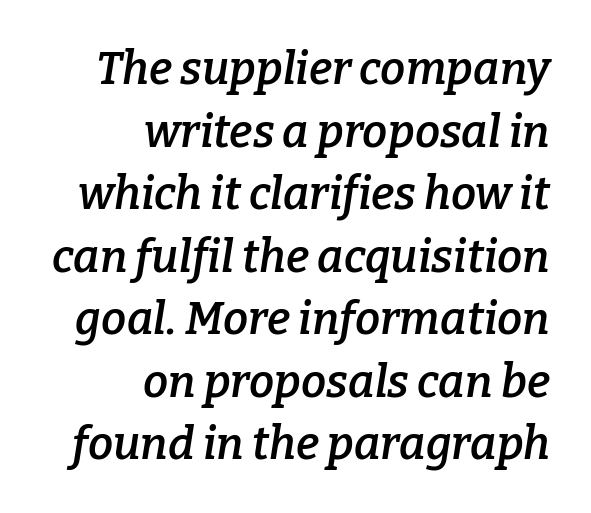
The image shows 45 px semibold serif type, italic (leaning right); set right-aligned, normal line spacing (1.39x), normal letter spacing, not underlined; low stroke contrast and a medium x-height.
